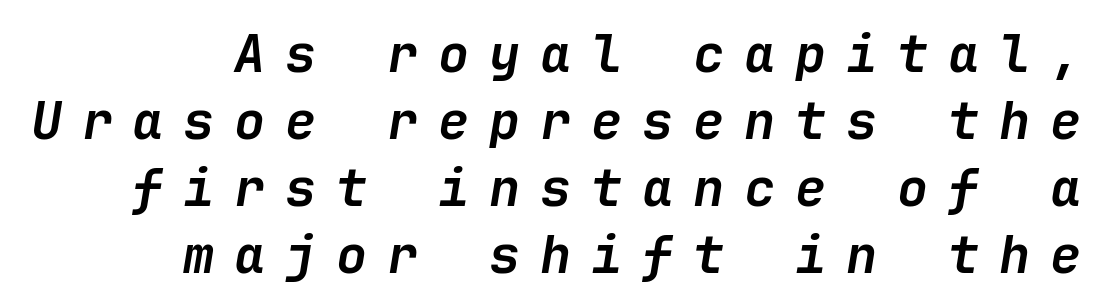
{"italic": "yes", "lean": "right", "slant_degrees": 9, "bold": "yes", "weight": "semibold", "width": "normal", "stroke_contrast": "low", "x_height": "medium", "underline": "no", "align": "right", "line_spacing": "normal", "line_spacing_ratio": 1.29, "letter_spacing": "wide", "letter_spacing_em": 0.38, "glyph_px": 52}
